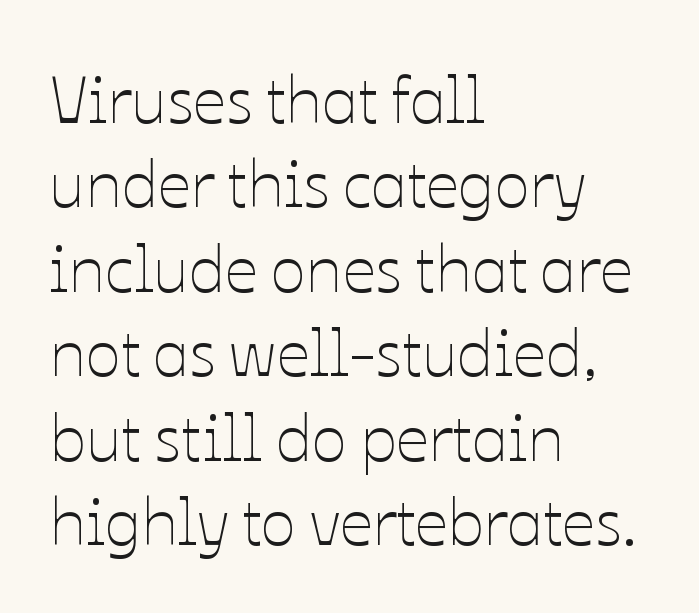
{"italic": "no", "bold": "no", "weight": "thin", "width": "normal", "stroke_contrast": "low", "x_height": "medium", "monospaced": "no", "underline": "no", "align": "left", "line_spacing": "normal", "line_spacing_ratio": 1.3, "letter_spacing": "normal", "letter_spacing_em": 0.0, "glyph_px": 65}
